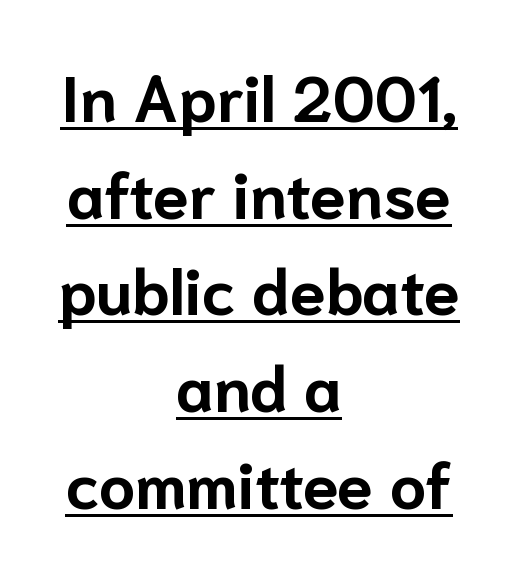
{"serif": "no", "italic": "no", "bold": "yes", "weight": "bold", "width": "normal", "stroke_contrast": "low", "x_height": "medium", "monospaced": "no", "underline": "yes", "align": "center", "line_spacing": "normal", "line_spacing_ratio": 1.51, "letter_spacing": "normal", "letter_spacing_em": 0.0, "glyph_px": 64}
